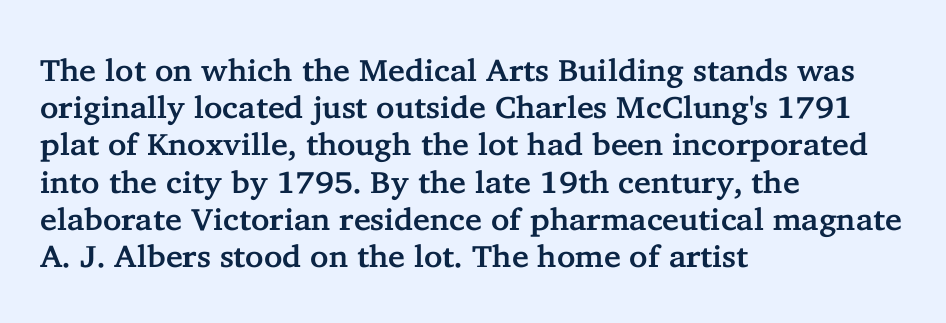
The image shows 31 px serif type, upright; set left-aligned, line spacing 1.2x, normal letter spacing, not underlined; low stroke contrast and a medium x-height.
